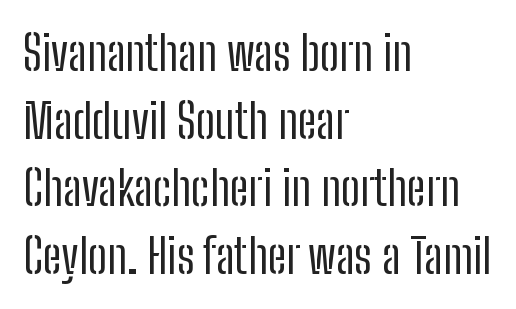
The image shows 48 px regular-weight, condensed sans-serif type, upright; set left-aligned, normal line spacing (1.41x), normal letter spacing, not underlined; low stroke contrast and a medium x-height.
